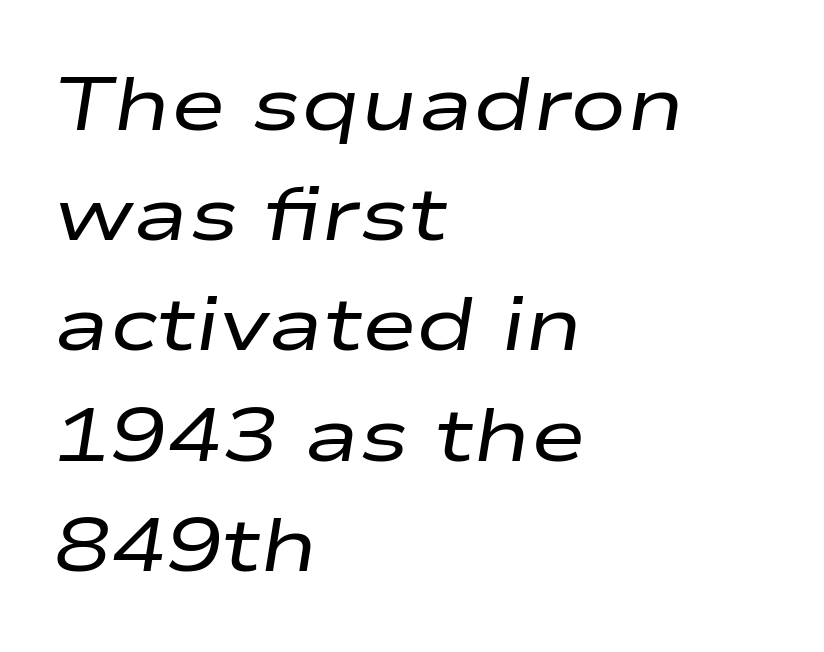
The image shows 75 px regular-weight, wide type, italic (leaning right); set left-aligned, normal line spacing (1.47x), normal letter spacing, not underlined; low stroke contrast and a medium x-height.
